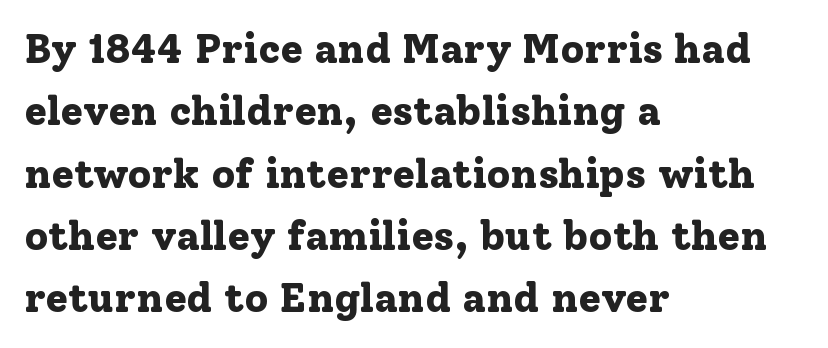
Students, note that the glyphs here touch the page at normal intervals. In terms of letterform style, serifs are clearly present. The type sits square on the baseline with zero lean. Its strokes are broad and dark, the hallmark of bold type. The text block is weighted toward the left margin, trailing off unevenly rightward. This sample has the flowing, uneven cadence of proportional lettering.
